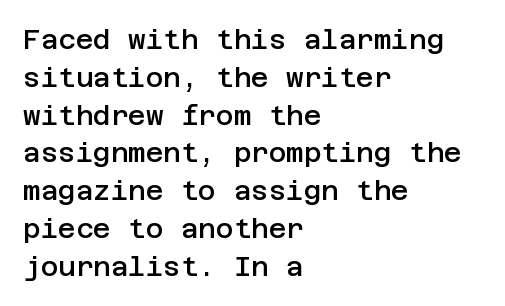
The image shows 27 px text type, upright; set left-aligned, normal line spacing (1.4x), normal letter spacing, not underlined.
